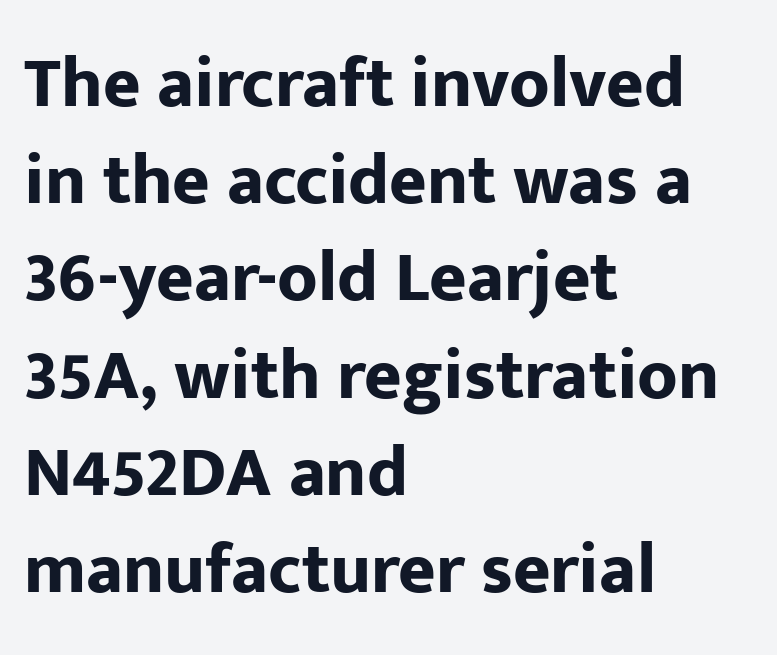
{"serif": "no", "italic": "no", "bold": "yes", "weight": "bold", "width": "normal", "stroke_contrast": "low", "x_height": "medium", "monospaced": "no", "underline": "no", "align": "left", "line_spacing": "normal", "line_spacing_ratio": 1.35, "letter_spacing": "normal", "letter_spacing_em": 0.0, "glyph_px": 72}
